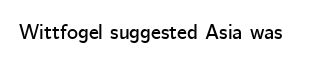
The image shows 21 px text type, upright; set normal letter spacing, not underlined.
